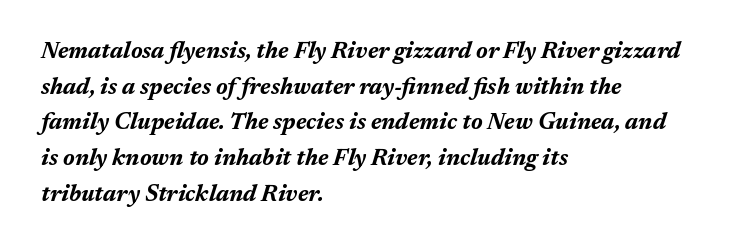
The image shows 23 px bold type, italic (leaning right); set left-aligned, normal line spacing (1.55x), normal letter spacing, not underlined.
